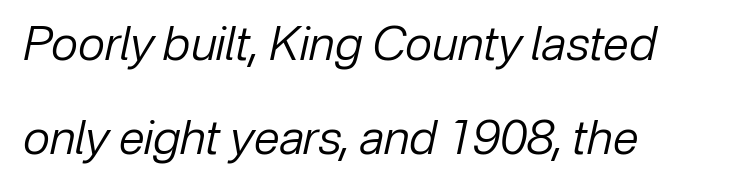
Tracking value appears to be zero — textbook default spacing. How would I describe the line gaps? Wide and relaxed. A classic flush-left, rag-right setting is used for this passage. This reads as an unemphasized weight, regular at the heaviest. The font's italic variant was chosen for this text.
